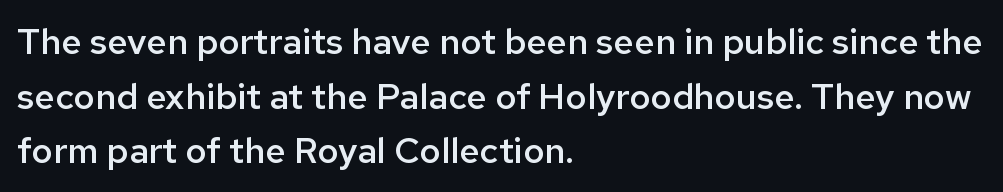
{"serif": "no", "italic": "no", "bold": "semi", "weight": "semibold", "width": "normal", "stroke_contrast": "low", "x_height": "medium", "monospaced": "no", "underline": "no", "align": "left", "line_spacing": "normal", "line_spacing_ratio": 1.52, "letter_spacing": "normal", "letter_spacing_em": 0.0, "glyph_px": 36}
